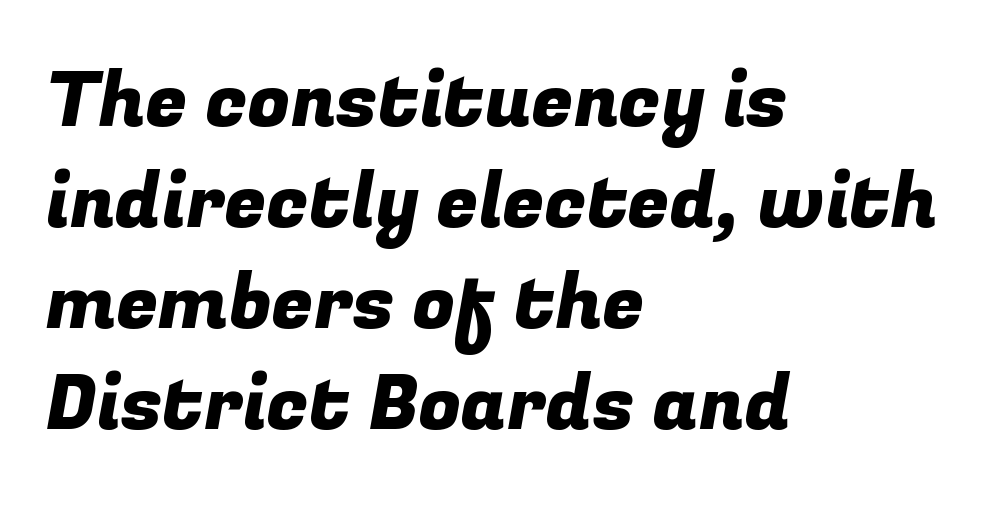
{"serif": "no", "width": "normal", "stroke_contrast": "low", "x_height": "medium", "monospaced": "no", "underline": "no", "align": "left", "line_spacing": "normal", "line_spacing_ratio": 1.33, "letter_spacing": "normal", "letter_spacing_em": 0.0, "glyph_px": 76}
